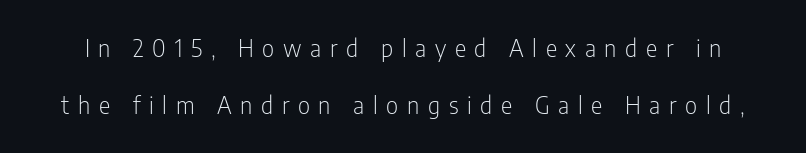
{"italic": "no", "bold": "no", "underline": "no", "line_spacing": "loose", "line_spacing_ratio": 2.38, "letter_spacing": "wide", "letter_spacing_em": 0.36, "glyph_px": 24}
